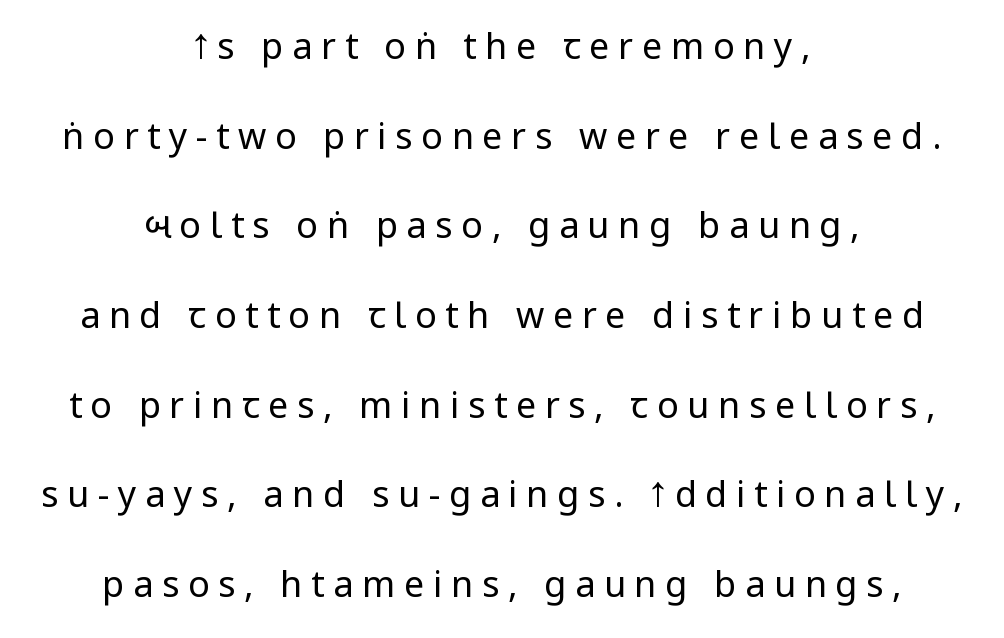
The image shows 36 px regular-weight, condensed sans-serif type, upright; set centered, loose line spacing (2.49x), unusually wide letter spacing (+0.24 em), not underlined; low stroke contrast and a large x-height.
